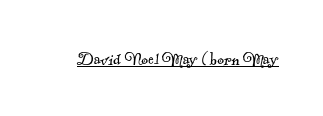
Q: Is the text bold? A: No.
Q: Is the text underlined? A: Yes.
Q: Is the spacing between letters normal or unusually wide? A: Normal.
